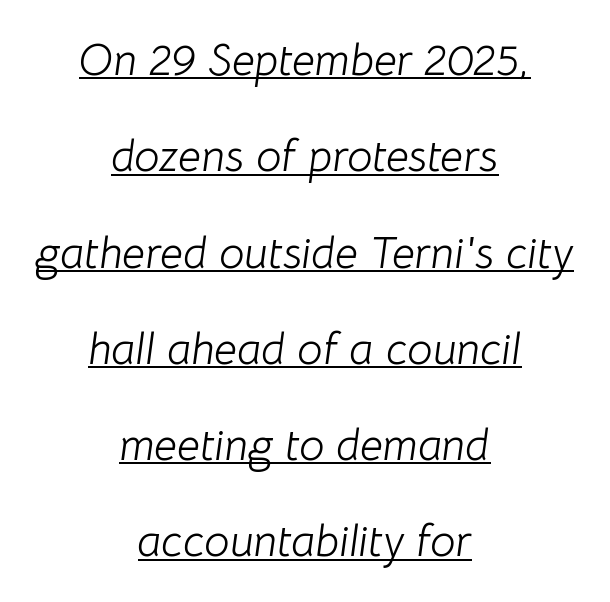
The image shows 45 px light type, italic (leaning right); set centered, loose line spacing (2.14x), normal letter spacing, underlined; low stroke contrast and a medium x-height.
